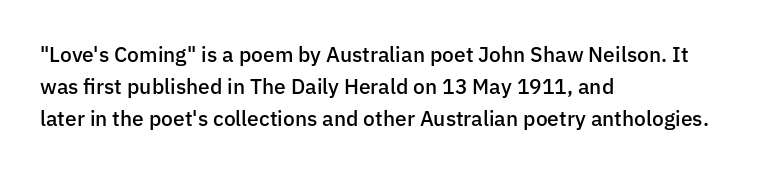
No word sits above an underline. This sample is left-justified, so line endings fall wherever the words run out. Honestly, the row spacing looks completely unremarkable. Students, this is semibold: more ink than regular, less than bold.
